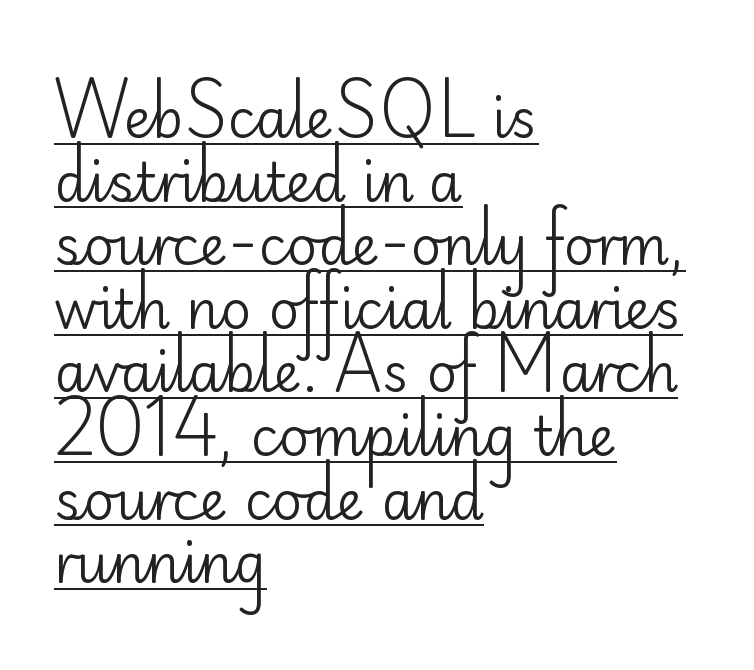
Q: Is the text bold? A: No.
Q: Is the text italic (slanted)? A: No, it is upright.
Q: Is the typeface a serif or a sans-serif typeface? A: Sans-serif.
Q: Is the text underlined? A: Yes.
Q: How is the paragraph aligned? A: Left-aligned.
Q: Is the spacing between letters normal or unusually wide? A: Normal.
Q: Width (condensed, normal, or wide)? A: Normal.
Q: Stroke contrast? A: Low.
Q: x-height? A: Small.
Q: Monospaced? A: No.
